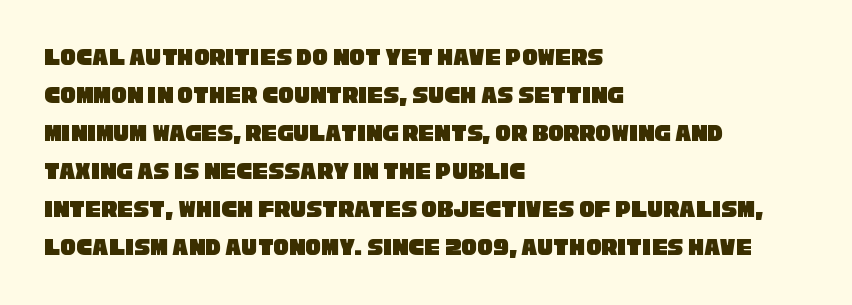
Q: Is the text underlined? A: No.
Q: How is the paragraph aligned? A: Left-aligned.
Q: Is the spacing between letters normal or unusually wide? A: Normal.
Q: Is the spacing between lines tight, normal or loose? A: Normal.
